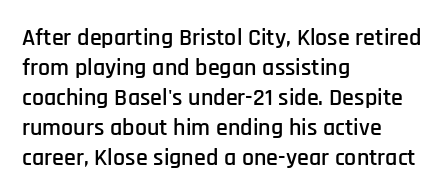
The image shows 24 px text type, upright; set left-aligned, normal line spacing (1.25x), normal letter spacing, not underlined.
